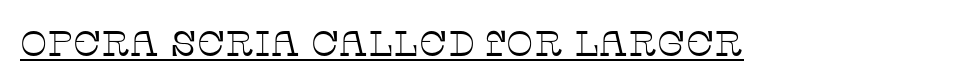
The image shows 36 px thin serif type, upright; set normal letter spacing, underlined; low stroke contrast and a large x-height.
